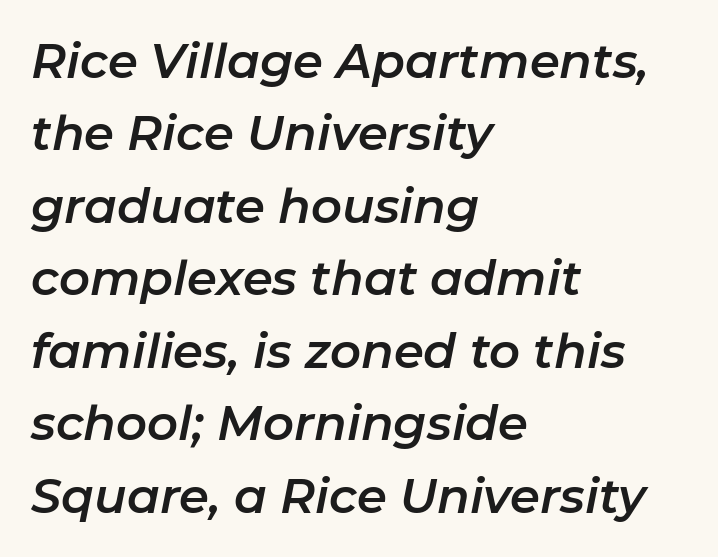
The typesetter chose a ragged-right arrangement here. These lines sit exactly where default settings would place them. There is no visible air inserted between adjacent glyphs. Letters rest on an invisible, unmarked baseline.
